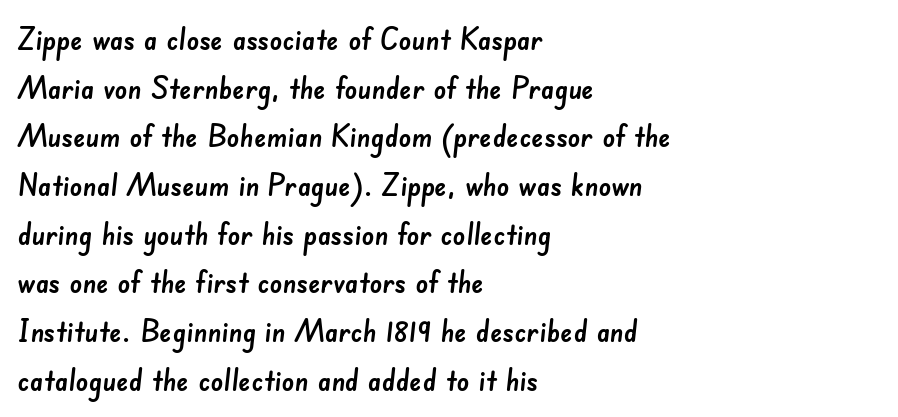
Q: Is the typeface a serif or a sans-serif typeface? A: Sans-serif.
Q: Is the text underlined? A: No.
Q: How is the paragraph aligned? A: Left-aligned.
Q: Is the spacing between letters normal or unusually wide? A: Normal.
Q: Is the spacing between lines tight, normal or loose? A: Normal.
Q: Width (condensed, normal, or wide)? A: Normal.
Q: Stroke contrast? A: Low.
Q: x-height? A: Small.
Q: Monospaced? A: No.
